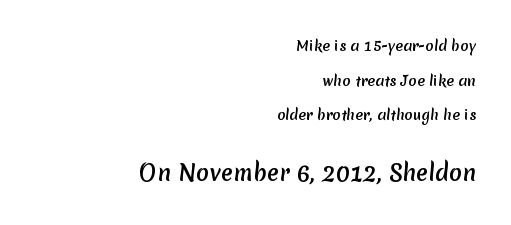
Lines of text with bare space underneath. Here the second block reads like a headline and the first like body copy. The horizontal fit of the characters is conventional and even. Notice the wide empty band between every row — that's loose leading. Leftover space on each line is placed entirely before the opening word.
